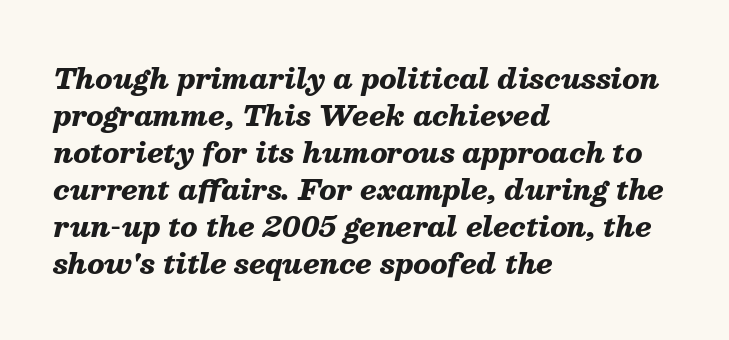
When letters slant like this, we call the style italic. Note the varied advance widths — an 'i' is clearly narrower than an 'm'. Glyph-to-glyph distance matches everyday printed text. Is the type bold? Yes — the strokes are clearly thick and heavy. How would I describe the line gaps? Plain and ordinary.
